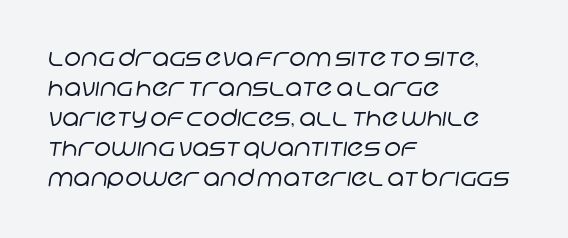
The face used here is rendered with its standard letterfit. Underline: absent. Line beginnings align vertically; line endings do not. Unbolded letterforms with no extra heft. Line spacing here is normal.
